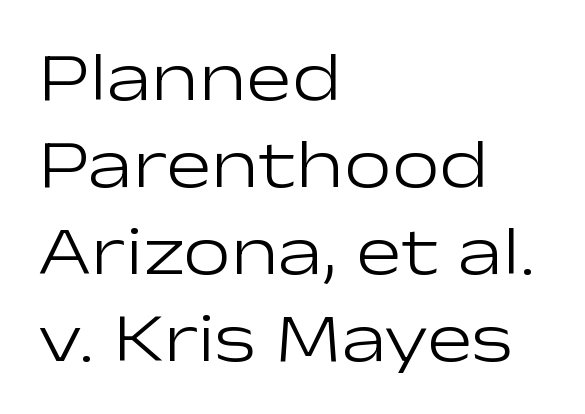
The image shows 68 px light, wide sans-serif type, upright; set left-aligned, normal line spacing (1.28x), normal letter spacing, not underlined; low stroke contrast and a medium x-height.
